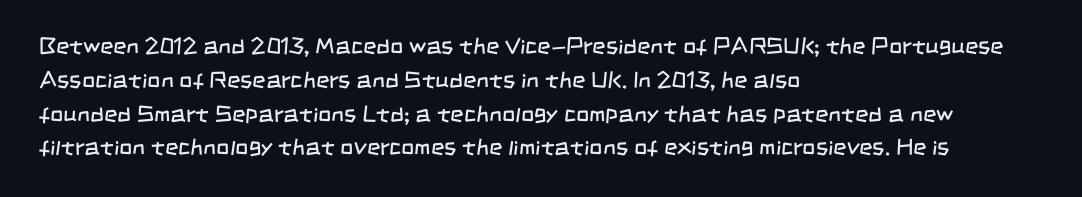
The image shows 23 px text type; set left-aligned, normal line spacing (1.47x), normal letter spacing, not underlined.
